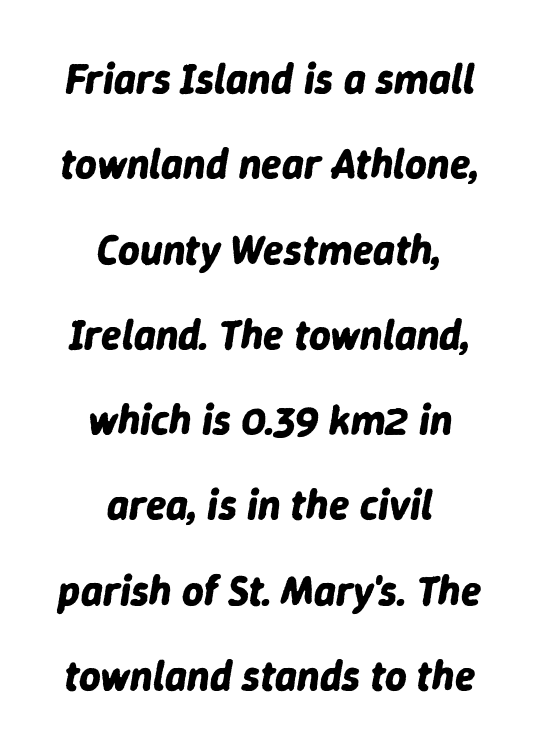
{"italic": "yes", "lean": "right", "slant_degrees": 9, "bold": "yes", "weight": "bold", "width": "normal", "stroke_contrast": "low", "x_height": "medium", "monospaced": "no", "underline": "no", "align": "center", "line_spacing": "loose", "line_spacing_ratio": 2.03, "letter_spacing": "normal", "letter_spacing_em": 0.0, "glyph_px": 42}
